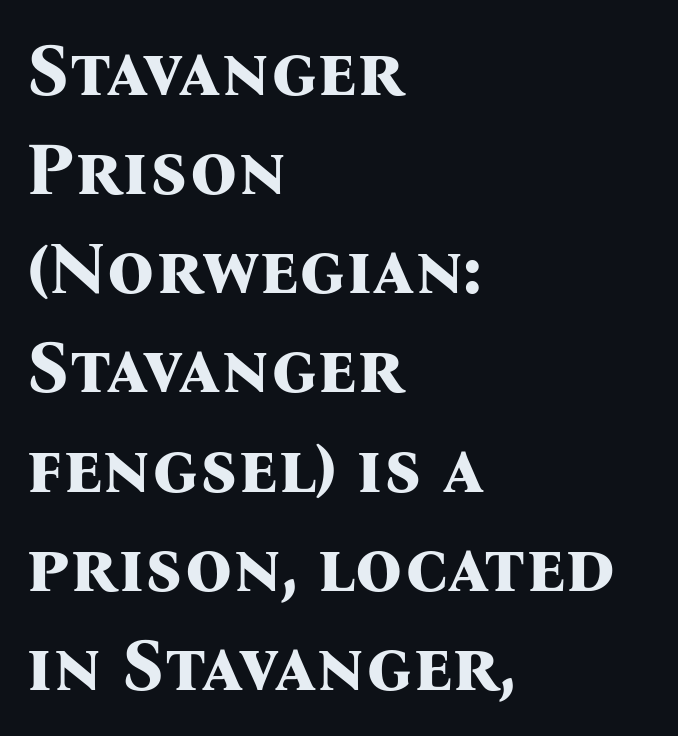
The image shows 74 px bold serif type, upright; set left-aligned, normal line spacing (1.34x), normal letter spacing, not underlined; medium stroke contrast and a medium x-height.
